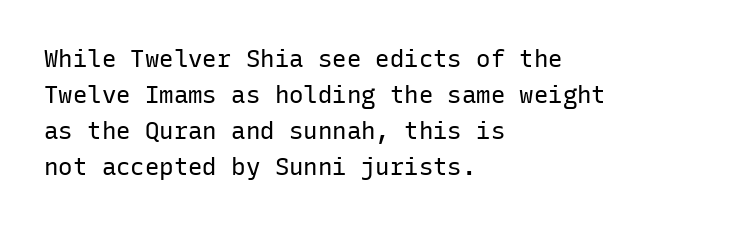
The image shows 24 px text type, upright; set left-aligned, normal line spacing (1.5x), normal letter spacing, not underlined.
